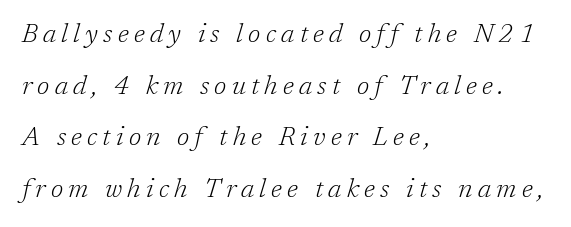
Q: Is the text bold? A: No.
Q: Is the text italic (slanted)? A: Yes, it leans right by about 17 degrees.
Q: Is the text underlined? A: No.
Q: How is the paragraph aligned? A: Left-aligned.
Q: Is the spacing between letters normal or unusually wide? A: Unusually wide.
Q: Is the spacing between lines tight, normal or loose? A: Loose.
